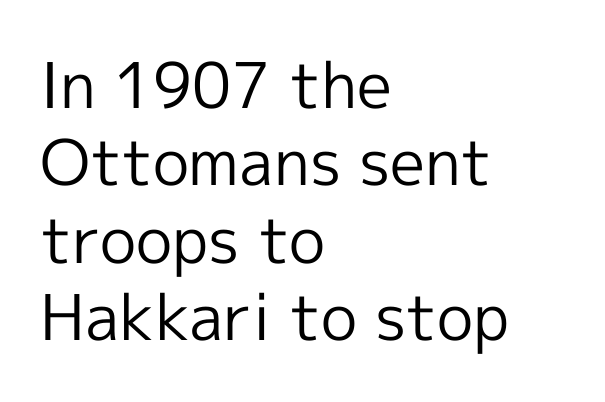
The axis of the letterforms is exactly vertical. The passage shown is typed in a proportional face where columns would drift. Line beginnings align vertically; line endings do not. Inter-character spacing is left at the font's built-in metrics. Heaviness? Minimal to ordinary, like unemphasized prose.
